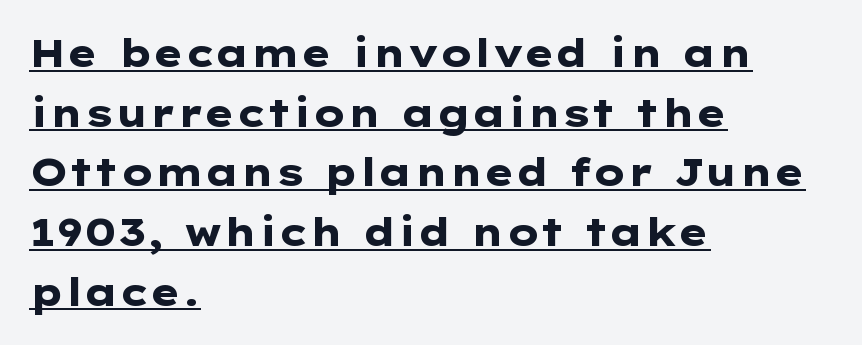
{"serif": "no", "italic": "no", "bold": "yes", "weight": "heavy", "width": "wide", "stroke_contrast": "low", "x_height": "medium", "underline": "yes", "align": "left", "line_spacing": "normal", "line_spacing_ratio": 1.57, "letter_spacing": "normal", "letter_spacing_em": 0.0, "glyph_px": 38}
